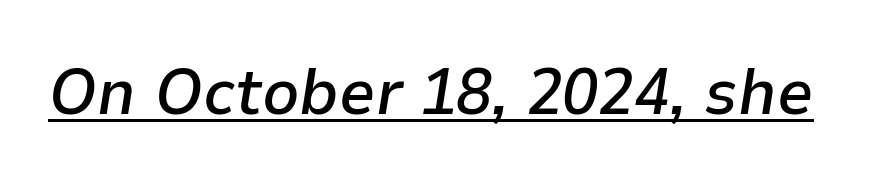
Q: Is the text bold? A: Semi-bold.
Q: Is the text italic (slanted)? A: Yes, it leans right by about 9 degrees.
Q: Is the text underlined? A: Yes.
Q: Is the spacing between letters normal or unusually wide? A: Normal.
Q: Width (condensed, normal, or wide)? A: Normal.
Q: Stroke contrast? A: Low.
Q: x-height? A: Medium.
Q: Monospaced? A: No.
